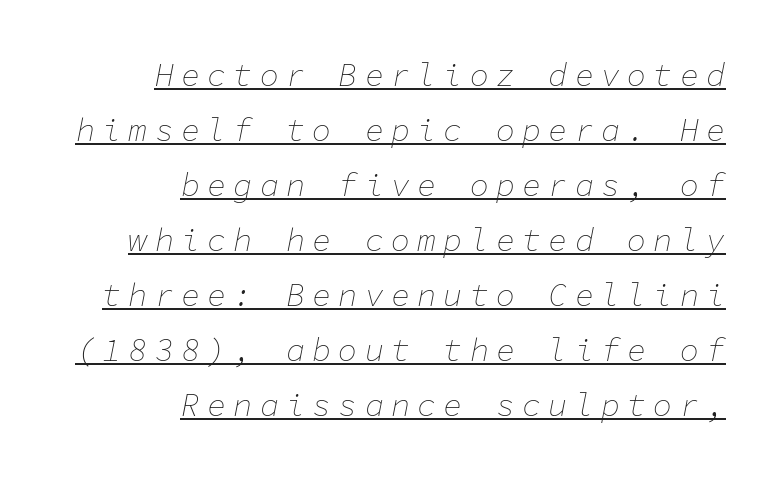
Tall strokes in this sample are angled rather than plumb. All the whitespace from short lines collects on the left. No heavy texture on the line: the type isn't bold. Decoration check: the copy is underlined.
